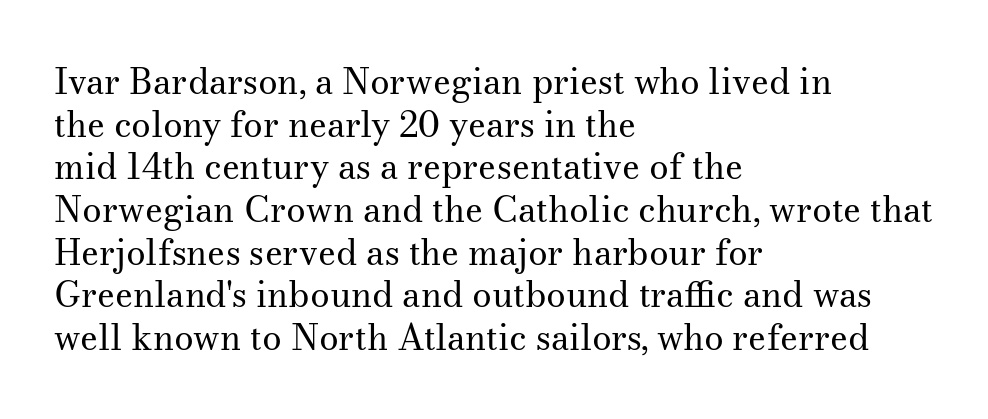
Q: Is the text bold? A: No.
Q: Is the text italic (slanted)? A: No, it is upright.
Q: Is the typeface a serif or a sans-serif typeface? A: Serif.
Q: Is the text underlined? A: No.
Q: How is the paragraph aligned? A: Left-aligned.
Q: Is the spacing between letters normal or unusually wide? A: Normal.
Q: Width (condensed, normal, or wide)? A: Normal.
Q: Stroke contrast? A: Medium.
Q: x-height? A: Small.
Q: Monospaced? A: No.
